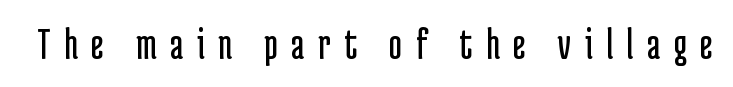
{"serif": "no", "italic": "no", "bold": "no", "weight": "regular", "width": "condensed", "stroke_contrast": "low", "x_height": "medium", "monospaced": "no", "underline": "no", "letter_spacing": "wide", "letter_spacing_em": 0.3, "glyph_px": 45}
